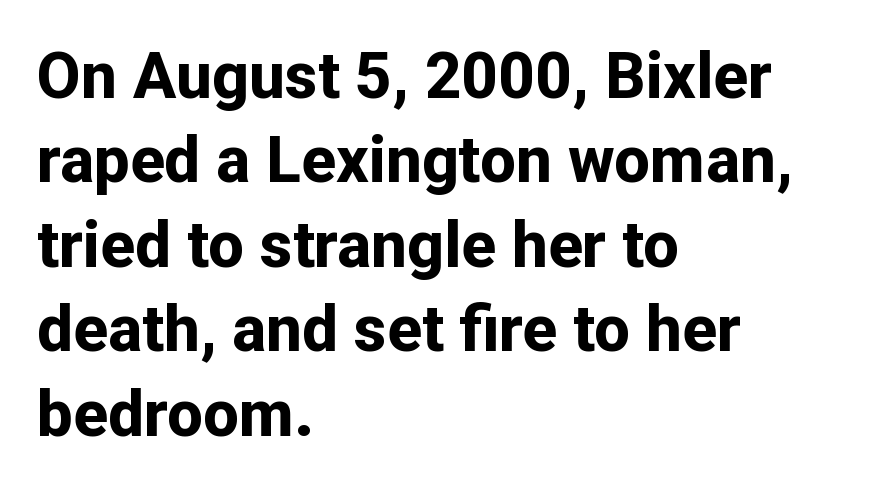
Spacing between characters is what you'd get straight out of the box. Look at the bottom of the vertical strokes: they stop flat, with no serifs. Students, observe: this is what conventionally led text looks like. The glyphs are unaccompanied by any horizontal stroke below them. Each glyph is drawn with heavy, bold strokes. Upright lettering throughout.
